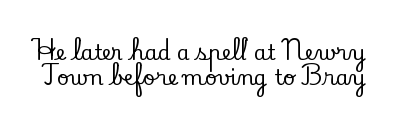
Q: Is the text italic (slanted)? A: No, it is upright.
Q: Is the text underlined? A: No.
Q: Is the spacing between letters normal or unusually wide? A: Normal.
